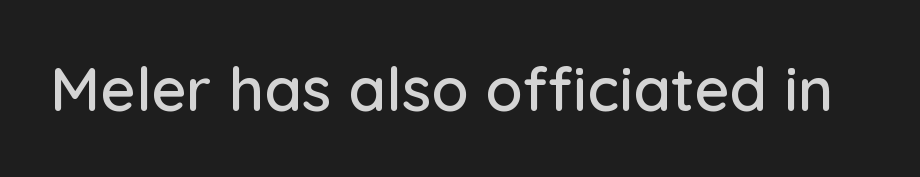
The image shows 61 px sans-serif type, upright; set normal letter spacing, not underlined; low stroke contrast and a medium x-height.
